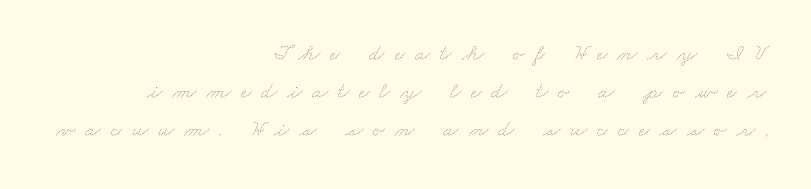
Q: Is the text bold? A: No.
Q: Is the text underlined? A: No.
Q: How is the paragraph aligned? A: Right-aligned.
Q: Is the spacing between letters normal or unusually wide? A: Unusually wide.
Q: Is the spacing between lines tight, normal or loose? A: Normal.
